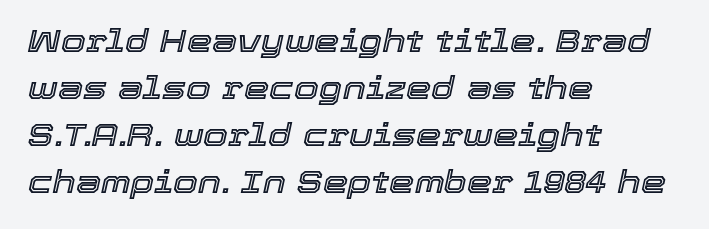
The image shows 32 px text type, italic (leaning right); set left-aligned, normal line spacing (1.47x), normal letter spacing, not underlined; a medium x-height.
